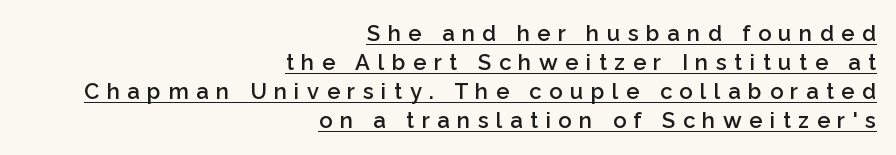
The image shows 22 px text type, upright; set right-aligned, normal line spacing (1.32x), unusually wide letter spacing (+0.34 em), underlined.
